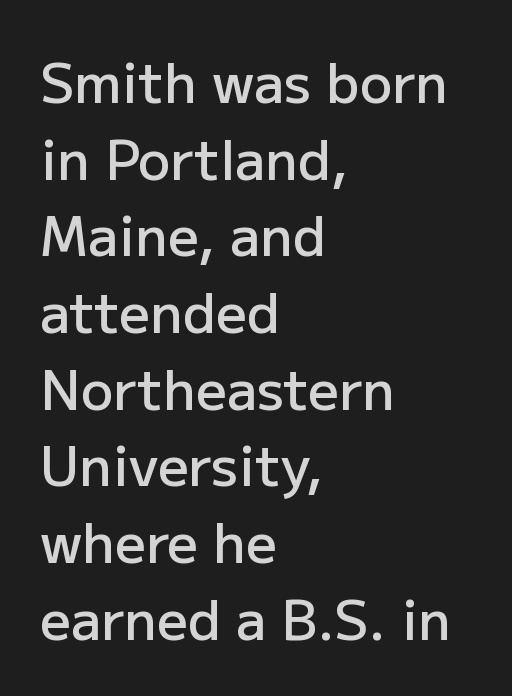
The tracking reads as untouched default to a designer's eye. The passage is arranged the way most books set body copy — flush left. Nobody drew a line under any word here. The block of text has a typical density, with ordinary space between rows. In terms of letterform style, serifs are entirely absent.
